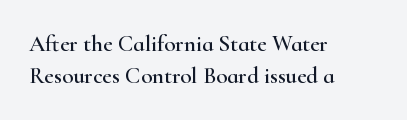
Rule under the text: the space is simply empty. Glyph-to-glyph distance matches everyday printed text. This block has exactly the height ordinary leading produces. Every character sits straight up, as roman type does. Teacher's note: observe the even left margin — that is flush-left alignment.
